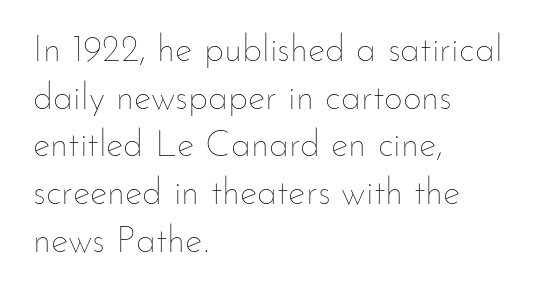
{"italic": "no", "bold": "no", "weight": "thin", "width": "normal", "stroke_contrast": "low", "x_height": "small", "monospaced": "no", "underline": "no", "align": "left", "line_spacing": "normal", "line_spacing_ratio": 1.29, "letter_spacing": "normal", "letter_spacing_em": 0.0, "glyph_px": 37}
